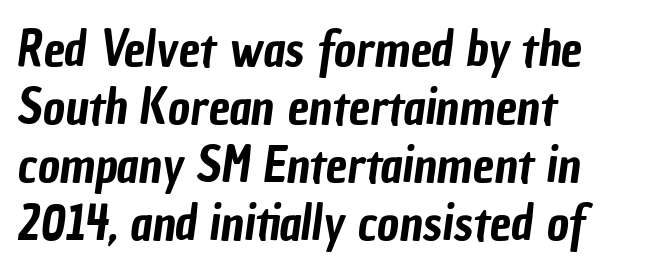
Q: Is the typeface a serif or a sans-serif typeface? A: Sans-serif.
Q: Is the text underlined? A: No.
Q: How is the paragraph aligned? A: Left-aligned.
Q: Is the spacing between letters normal or unusually wide? A: Normal.
Q: Width (condensed, normal, or wide)? A: Condensed.
Q: Stroke contrast? A: Low.
Q: x-height? A: Medium.
Q: Monospaced? A: No.
